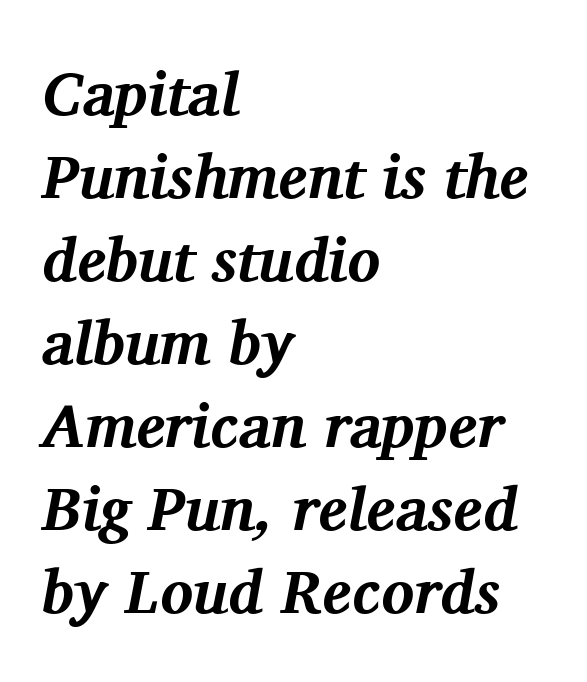
The image shows 61 px bold serif type, italic (leaning right); set left-aligned, normal line spacing (1.36x), normal letter spacing, not underlined; medium stroke contrast and a medium x-height.
